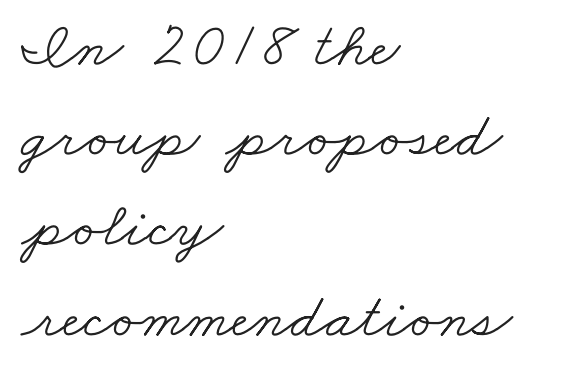
{"serif": "yes", "bold": "no", "weight": "light", "width": "wide", "stroke_contrast": "low", "x_height": "small", "monospaced": "no", "underline": "no", "align": "left", "line_spacing": "normal", "line_spacing_ratio": 1.41, "letter_spacing": "normal", "letter_spacing_em": 0.0, "glyph_px": 64}
